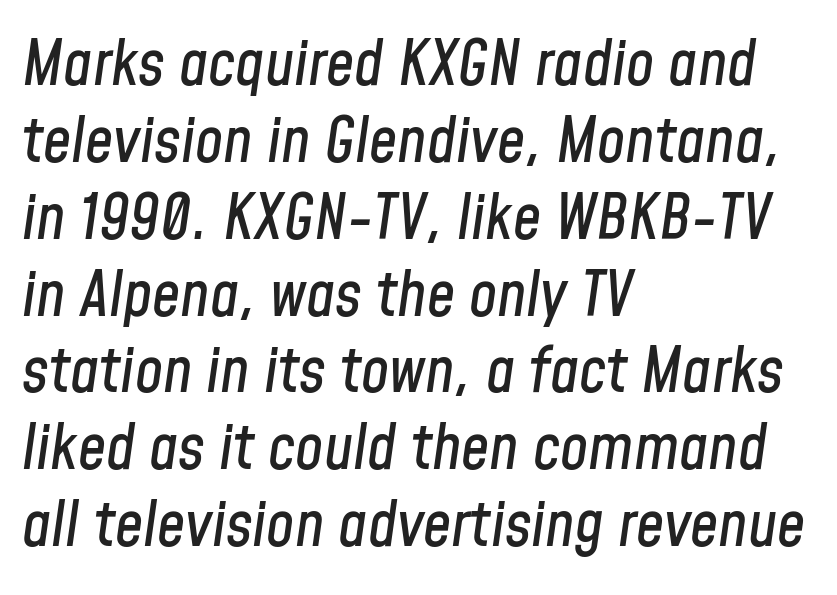
Caption: standard tracking, unaltered. Casual observation: everything's shoved over to the left. Tall strokes in this sample are angled rather than plumb. The space directly below the letters is spotless. Think of a printed novel: that variable character pitch is what you see here.
